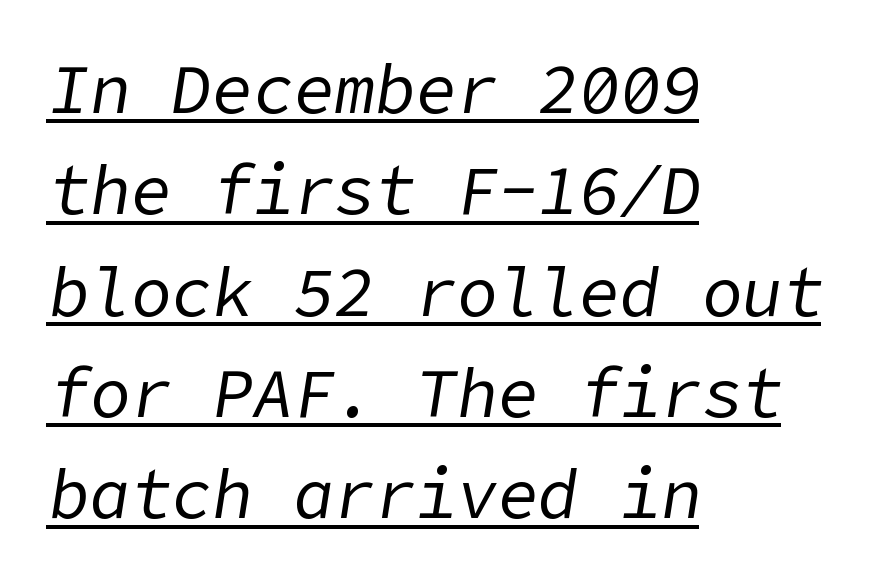
The image shows 68 px regular-weight type, italic (leaning right); set left-aligned, normal line spacing (1.49x), normal letter spacing, underlined; low stroke contrast and a medium x-height.
